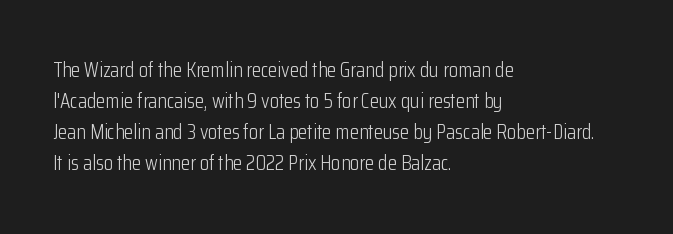
{"italic": "no", "bold": "no", "underline": "no", "align": "left", "line_spacing": "normal", "line_spacing_ratio": 1.48, "letter_spacing": "normal", "letter_spacing_em": 0.0, "glyph_px": 21}
